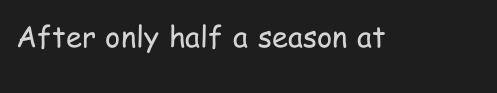
Does the type have serifs? No, each stem ends abruptly. The letters advance in unequal steps, a hallmark of proportional type. On a weight scale, this lands at 450 or below. Inter-character spacing is left at the font's built-in metrics. The space beneath each line is pristine and unruled. Posture: vertical.
